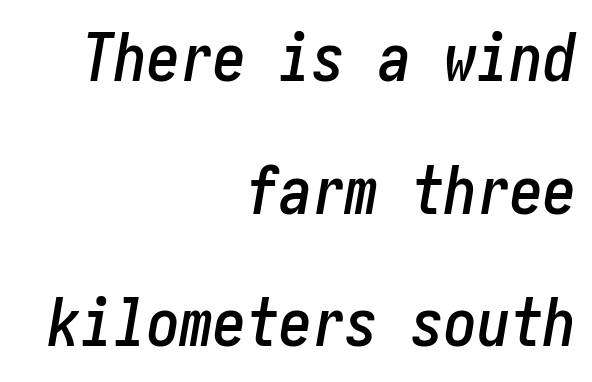
The image shows 66 px condensed type, italic (leaning right); set right-aligned, loose line spacing (2.01x), normal letter spacing, not underlined; low stroke contrast and a medium x-height.
